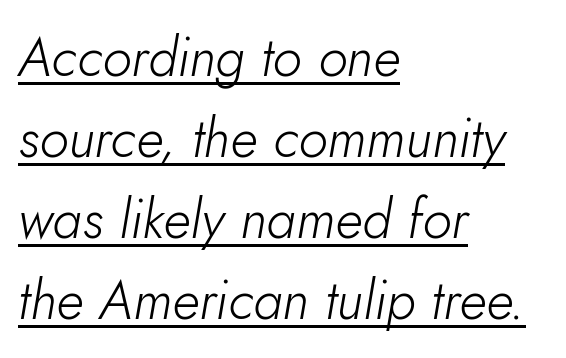
Characters are canted at an angle relative to the baseline's perpendicular. You could call the tracking neutral — neither tight nor loose. The leading is moderate, giving the passage an even texture. Emphasis is given by a line drawn under the lettering. Note the varied advance widths — an 'i' is clearly narrower than an 'm'.
